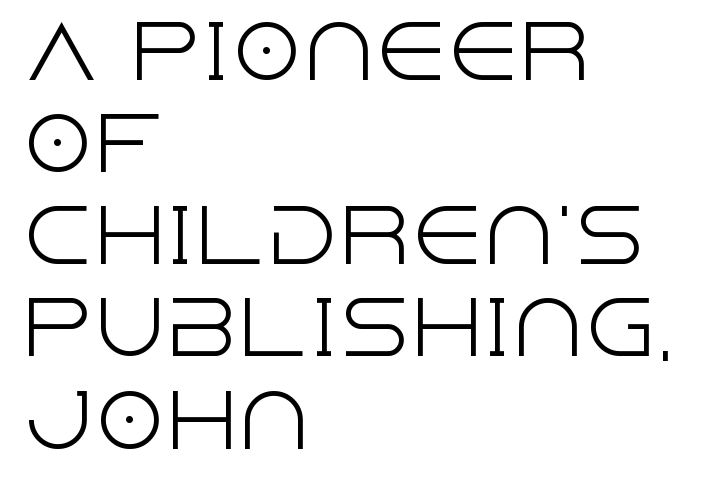
Q: Is the text bold? A: No.
Q: Is the text italic (slanted)? A: No, it is upright.
Q: Is the typeface a serif or a sans-serif typeface? A: Sans-serif.
Q: Is the text underlined? A: No.
Q: How is the paragraph aligned? A: Left-aligned.
Q: Is the spacing between letters normal or unusually wide? A: Normal.
Q: Is the spacing between lines tight, normal or loose? A: Normal.
Q: Width (condensed, normal, or wide)? A: Normal.
Q: x-height? A: Large.
Q: Monospaced? A: No.
